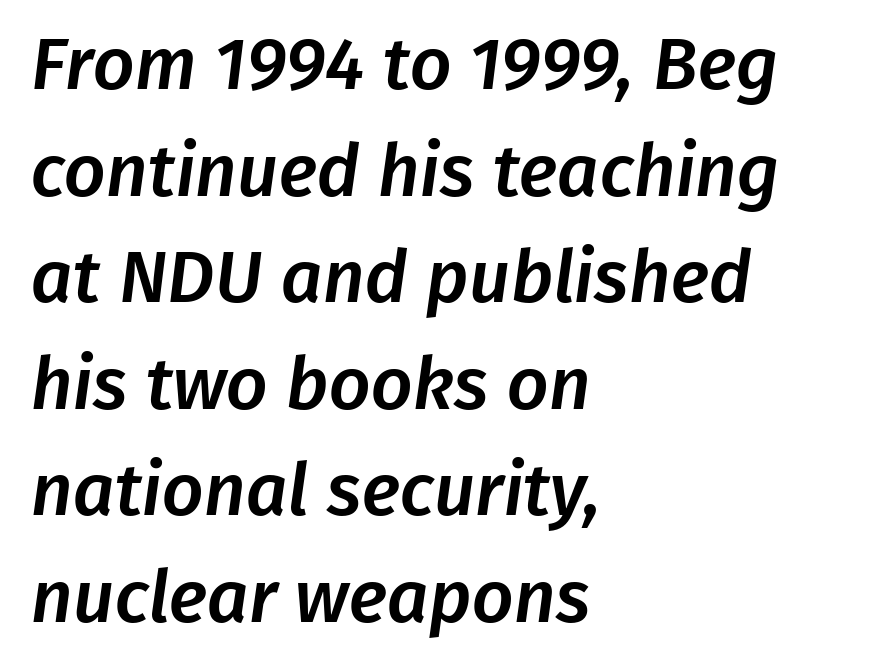
The designer left line spacing at the default. The face used here is a sans, in the tradition of grotesques and geometrics. Each letter keeps its own natural width here, so spacing adapts to shape. The words here are not underlined.
